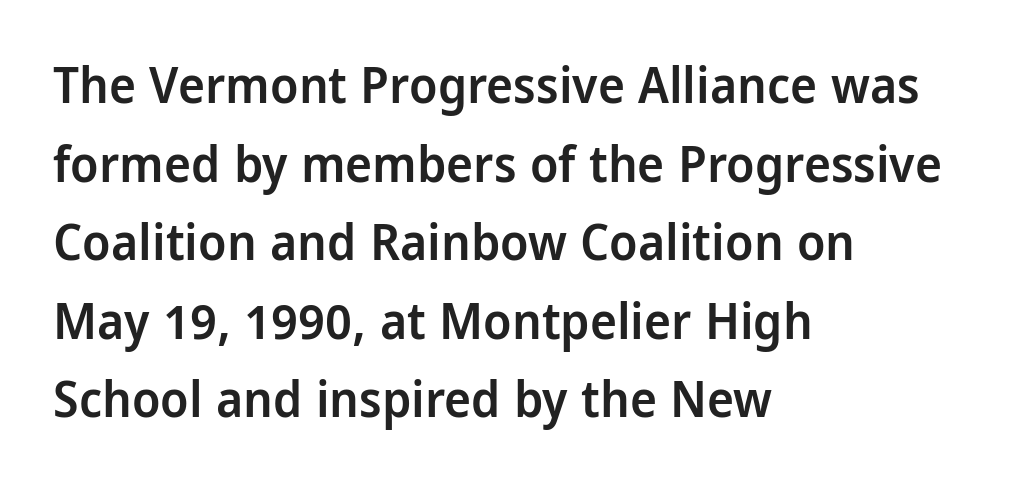
{"serif": "no", "italic": "no", "bold": "semi", "weight": "semibold", "width": "condensed", "stroke_contrast": "low", "x_height": "large", "monospaced": "no", "underline": "no", "align": "left", "line_spacing": "normal", "line_spacing_ratio": 1.54, "letter_spacing": "normal", "letter_spacing_em": 0.0, "glyph_px": 51}
